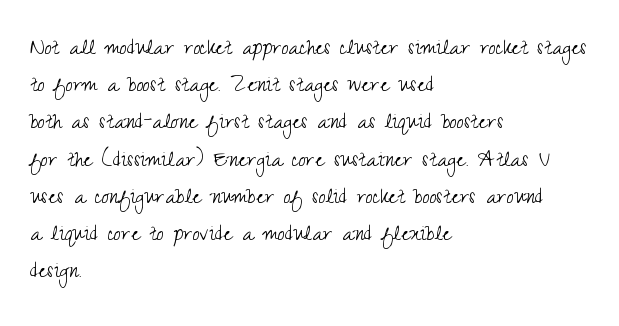
The rendering anchors every line to the left-hand side. A clean baseline with only descenders dipping below it. No chunkiness to these letters — they're not bold. Leading matches the norm, producing a regular column. Ascenders rise straight up at ninety degrees. Nobody touched the tracking dial on this one.
